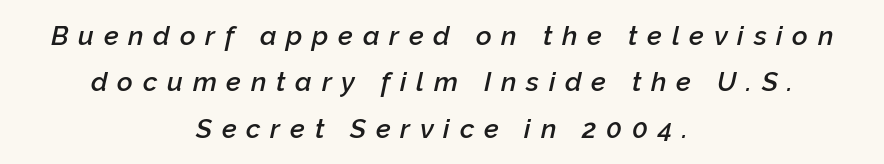
Q: Is the text bold? A: Semi-bold.
Q: Is the text italic (slanted)? A: Yes, it leans right by about 12 degrees.
Q: Is the text underlined? A: No.
Q: How is the paragraph aligned? A: Centered.
Q: Is the spacing between letters normal or unusually wide? A: Unusually wide.
